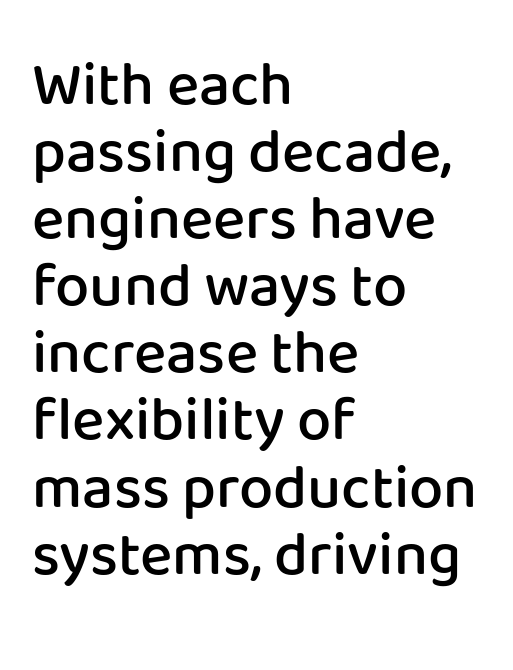
{"serif": "no", "italic": "no", "bold": "semi", "weight": "semibold", "width": "normal", "stroke_contrast": "low", "x_height": "medium", "monospaced": "no", "underline": "no", "align": "left", "line_spacing": "tight", "line_spacing_ratio": 1.1, "letter_spacing": "normal", "letter_spacing_em": 0.0, "glyph_px": 61}
